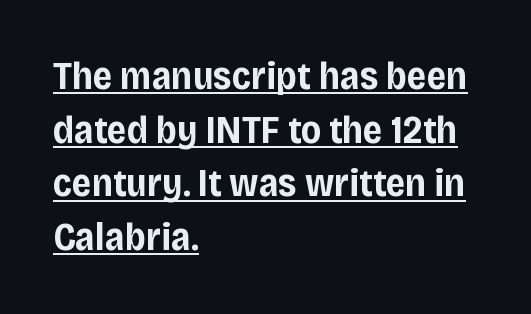
Q: Is the text bold? A: Yes.
Q: Is the text italic (slanted)? A: No, it is upright.
Q: Is the typeface a serif or a sans-serif typeface? A: Sans-serif.
Q: Is the text underlined? A: Yes.
Q: How is the paragraph aligned? A: Left-aligned.
Q: Is the spacing between letters normal or unusually wide? A: Normal.
Q: Is the spacing between lines tight, normal or loose? A: Normal.
Q: Width (condensed, normal, or wide)? A: Normal.
Q: Stroke contrast? A: Low.
Q: x-height? A: Large.
Q: Monospaced? A: No.
